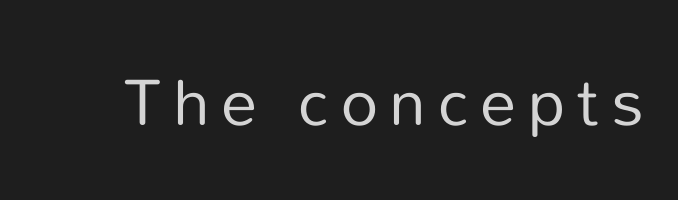
{"serif": "no", "italic": "no", "bold": "no", "weight": "regular", "width": "normal", "stroke_contrast": "low", "x_height": "medium", "monospaced": "no", "underline": "no", "glyph_px": 65}
